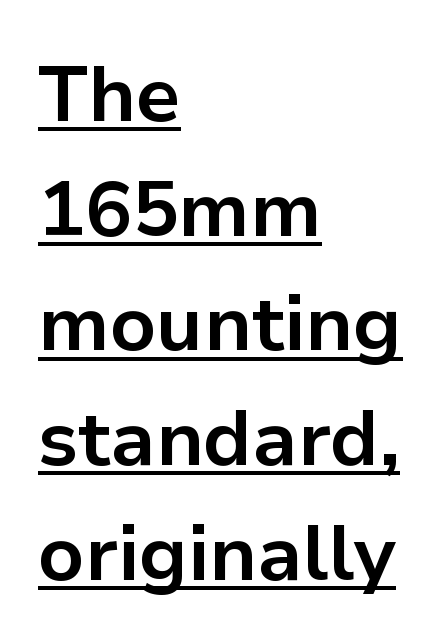
The image shows 78 px bold sans-serif type, upright; set left-aligned, normal line spacing (1.47x), normal letter spacing, underlined; low stroke contrast and a medium x-height.
